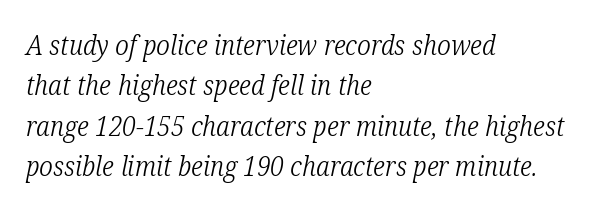
Q: Is the text bold? A: No.
Q: Is the text italic (slanted)? A: Yes, it leans right by about 12 degrees.
Q: Is the text underlined? A: No.
Q: How is the paragraph aligned? A: Left-aligned.
Q: Is the spacing between letters normal or unusually wide? A: Normal.
Q: Is the spacing between lines tight, normal or loose? A: Normal.
